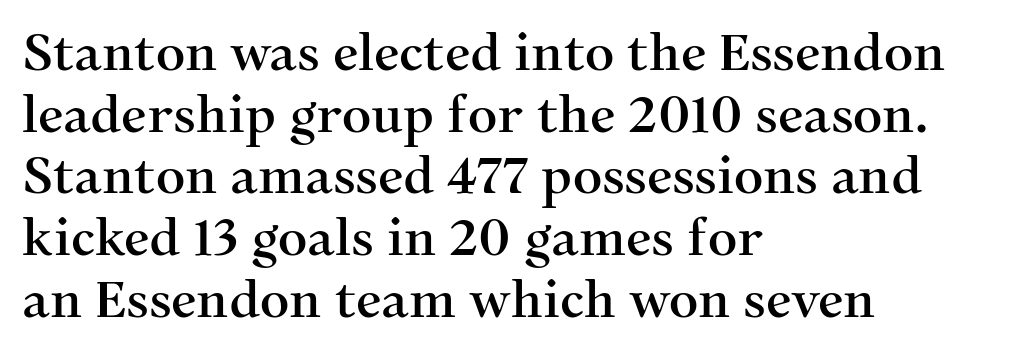
This rendering features lettering with no underline. Line beginnings align vertically; line endings do not. The horizontal fit of the characters is conventional and even. Ascenders rise straight up at ninety degrees. This is serif lettering, the kind often seen in printed books.
